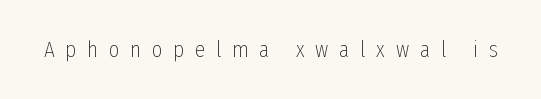
Q: Is the text bold? A: No.
Q: Is the text italic (slanted)? A: No, it is upright.
Q: Is the text underlined? A: No.
Q: Is the spacing between letters normal or unusually wide? A: Unusually wide.
